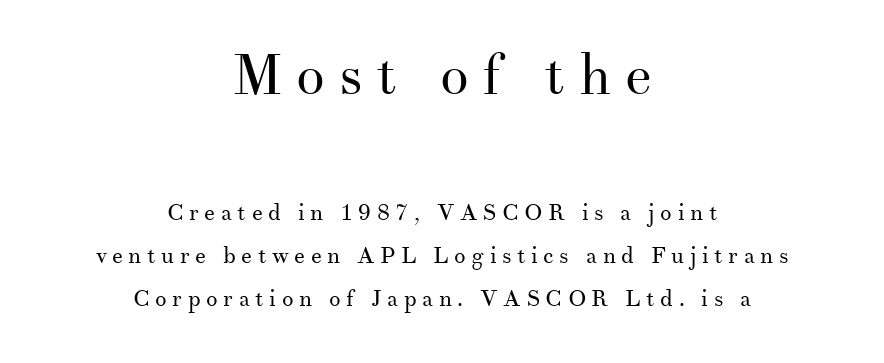
The image shows 57 px regular-weight serif type, upright; set centered, line spacing 1.87x, unusually wide letter spacing (+0.24 em), not underlined; the first (top) block is 2.48x larger; medium stroke contrast and a small x-height.
